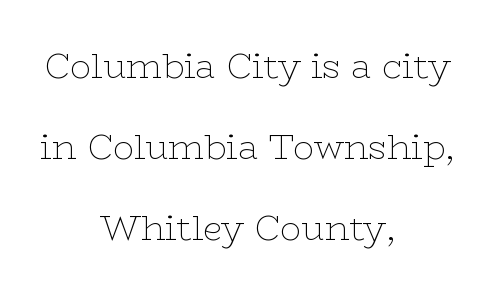
The image shows 35 px thin, wide serif type, upright; set centered, loose line spacing (2.32x), normal letter spacing, not underlined; low stroke contrast and a medium x-height.
